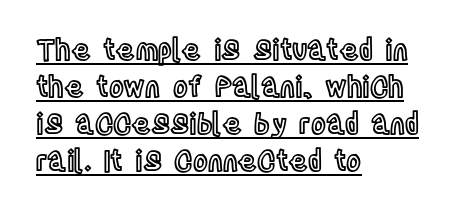
The image shows 28 px condensed type, upright; set left-aligned, normal line spacing (1.32x), normal letter spacing, underlined; a large x-height.
